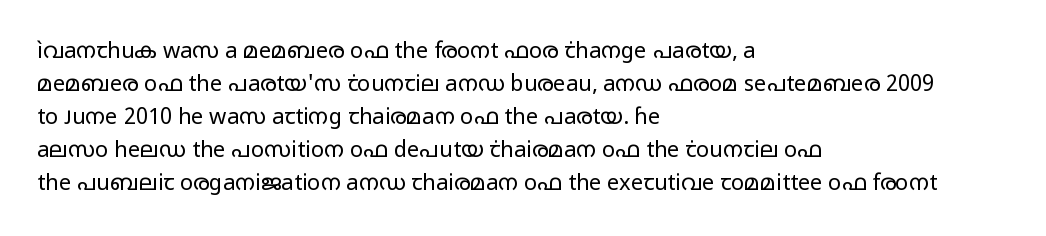
The image shows 22 px text type, upright; set left-aligned, normal line spacing (1.5x), normal letter spacing, not underlined.
